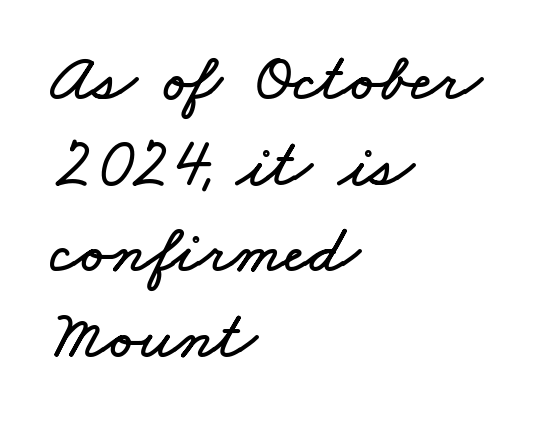
{"width": "wide", "stroke_contrast": "low", "x_height": "small", "monospaced": "no", "underline": "no", "align": "left", "line_spacing_ratio": 1.23, "letter_spacing": "normal", "letter_spacing_em": 0.0, "glyph_px": 70}
